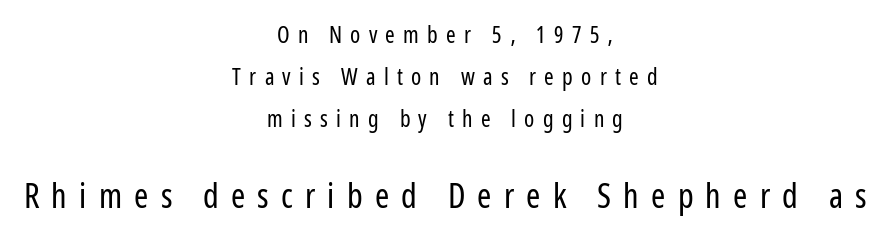
{"serif": "no", "italic": "no", "bold": "no", "weight": "regular", "width": "condensed", "stroke_contrast": "low", "x_height": "medium", "monospaced": "no", "underline": "no", "align": "center", "line_spacing_ratio": 1.83, "letter_spacing": "wide", "letter_spacing_em": 0.36, "larger_block": "second", "size_ratio": 1.48, "glyph_px": 34}
